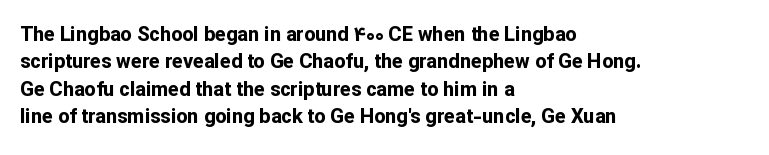
The image shows 20 px bold type, upright; set left-aligned, normal line spacing (1.37x), normal letter spacing, not underlined.
